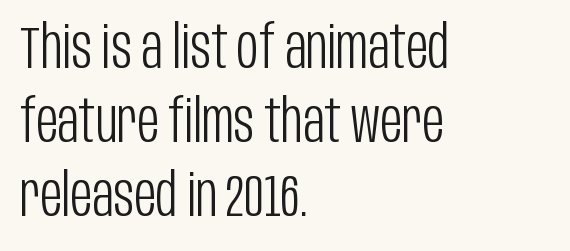
The image shows 60 px light, condensed sans-serif type, upright; set left-aligned, line spacing 1.23x, normal letter spacing, not underlined; low stroke contrast and a large x-height.
